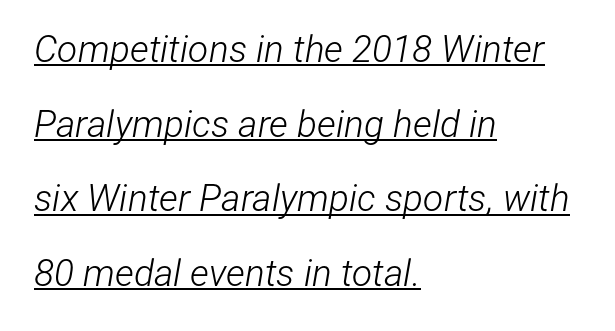
{"italic": "yes", "lean": "right", "slant_degrees": 12, "bold": "no", "weight": "light", "width": "condensed", "stroke_contrast": "low", "x_height": "medium", "monospaced": "no", "underline": "yes", "align": "left", "line_spacing": "loose", "line_spacing_ratio": 2.02, "letter_spacing": "normal", "letter_spacing_em": 0.0, "glyph_px": 37}
